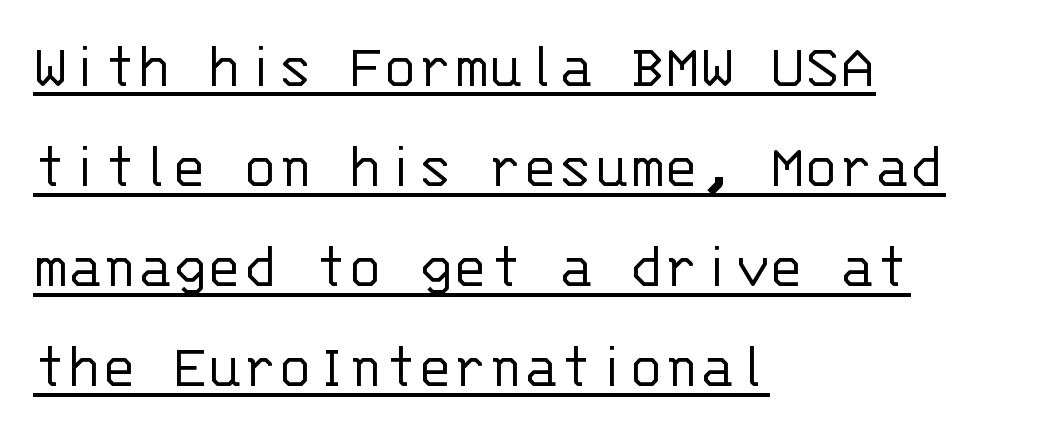
{"serif": "no", "italic": "no", "bold": "no", "weight": "light", "width": "normal", "stroke_contrast": "low", "x_height": "large", "monospaced": "yes", "underline": "yes", "align": "left", "line_spacing": "normal", "line_spacing_ratio": 1.54, "letter_spacing": "normal", "letter_spacing_em": 0.0, "glyph_px": 65}
